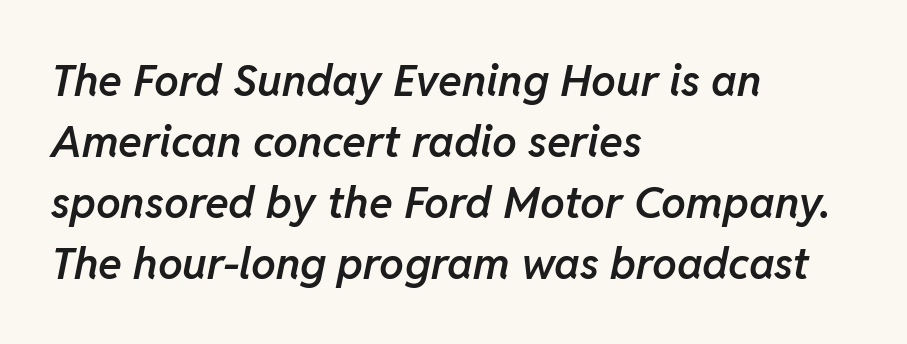
The image shows 44 px semibold type, italic (leaning right); set left-aligned, normal line spacing (1.39x), normal letter spacing, not underlined; low stroke contrast and a medium x-height.
